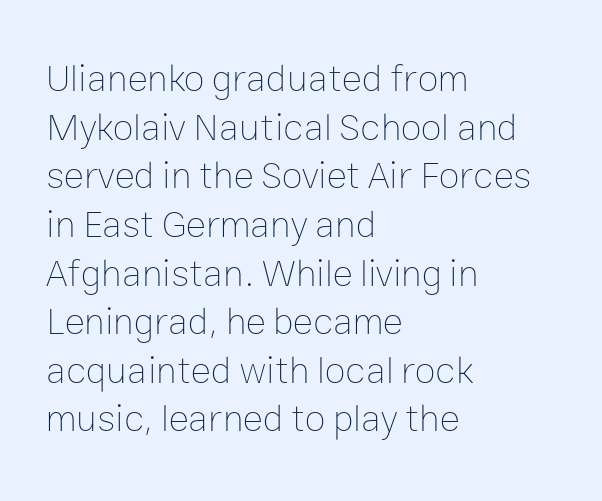
Q: Is the text bold? A: No.
Q: Is the text italic (slanted)? A: No, it is upright.
Q: Is the text underlined? A: No.
Q: How is the paragraph aligned? A: Left-aligned.
Q: Is the spacing between letters normal or unusually wide? A: Normal.
Q: Is the spacing between lines tight, normal or loose? A: Normal.
Q: Width (condensed, normal, or wide)? A: Normal.
Q: Stroke contrast? A: Low.
Q: x-height? A: Medium.
Q: Monospaced? A: No.
